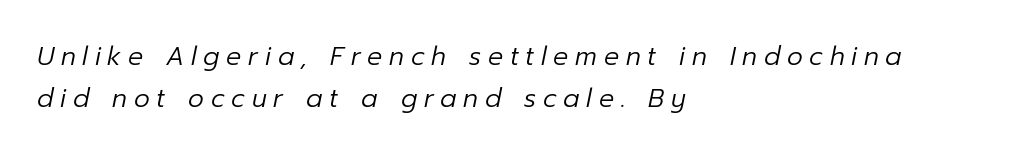
The image shows 25 px text type, italic (leaning right); set left-aligned, normal line spacing (1.68x), unusually wide letter spacing (+0.27 em), not underlined.
